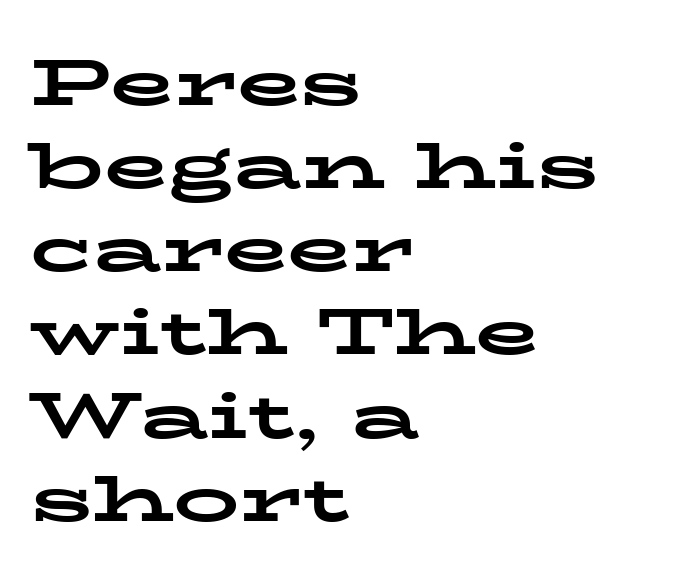
Q: Is the text bold? A: Yes.
Q: Is the text italic (slanted)? A: No, it is upright.
Q: Is the typeface a serif or a sans-serif typeface? A: Serif.
Q: Is the text underlined? A: No.
Q: How is the paragraph aligned? A: Left-aligned.
Q: Is the spacing between letters normal or unusually wide? A: Normal.
Q: Is the spacing between lines tight, normal or loose? A: Normal.
Q: Width (condensed, normal, or wide)? A: Wide.
Q: Stroke contrast? A: Low.
Q: x-height? A: Medium.
Q: Monospaced? A: No.
